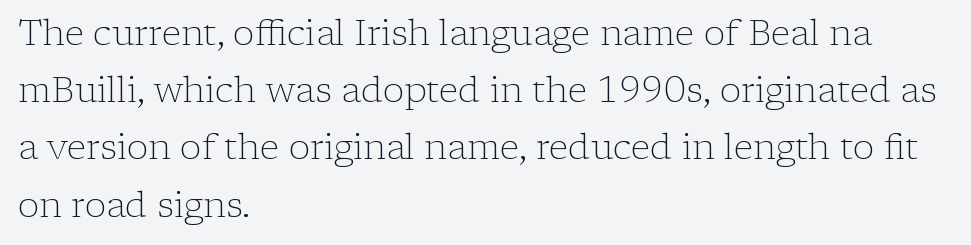
{"serif": "yes", "italic": "no", "bold": "no", "weight": "light", "width": "normal", "stroke_contrast": "low", "x_height": "medium", "monospaced": "no", "underline": "no", "align": "left", "line_spacing": "normal", "line_spacing_ratio": 1.59, "letter_spacing": "normal", "letter_spacing_em": 0.0, "glyph_px": 36}
